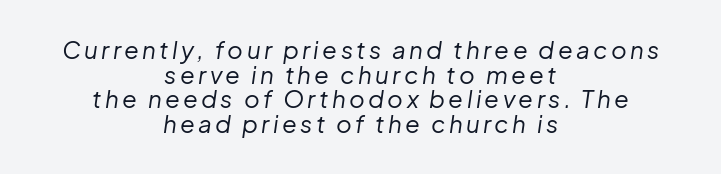
Letters have the restrained weight of plain body copy at most. Descenders are the only things crossing below the line. Does the copy run flush right? No — it is centered line by line. Compared with typical paragraphs, the rows here are closer together. The lettering tilts uniformly, giving the passage an italic look.
